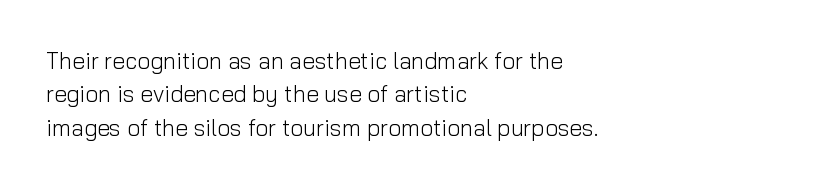
{"italic": "no", "bold": "no", "underline": "no", "align": "left", "line_spacing": "normal", "line_spacing_ratio": 1.45, "letter_spacing": "normal", "letter_spacing_em": 0.0, "glyph_px": 23}
